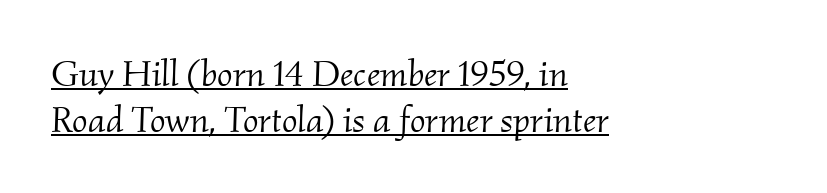
Q: Is the text bold? A: No.
Q: Is the text italic (slanted)? A: Yes, it leans right by about 2 degrees.
Q: Is the typeface a serif or a sans-serif typeface? A: Serif.
Q: Is the text underlined? A: Yes.
Q: How is the paragraph aligned? A: Left-aligned.
Q: Is the spacing between letters normal or unusually wide? A: Normal.
Q: Width (condensed, normal, or wide)? A: Normal.
Q: Stroke contrast? A: Medium.
Q: x-height? A: Small.
Q: Monospaced? A: No.
